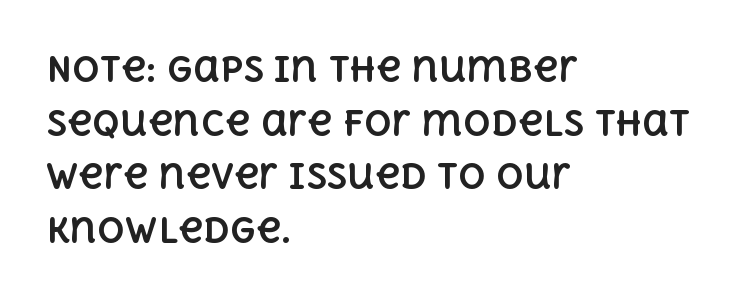
Q: Is the text bold? A: Yes.
Q: Is the text italic (slanted)? A: No, it is upright.
Q: Is the text underlined? A: No.
Q: How is the paragraph aligned? A: Left-aligned.
Q: Is the spacing between letters normal or unusually wide? A: Normal.
Q: Is the spacing between lines tight, normal or loose? A: Normal.
Q: Width (condensed, normal, or wide)? A: Normal.
Q: x-height? A: Large.
Q: Monospaced? A: No.
